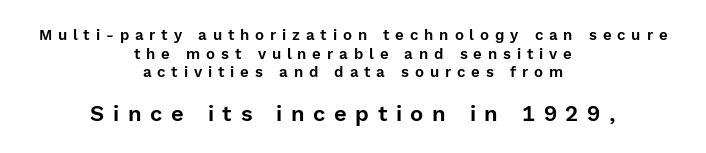
{"italic": "no", "underline": "no", "align": "center", "line_spacing_ratio": 1.24, "letter_spacing": "wide", "letter_spacing_em": 0.39, "larger_block": "second", "size_ratio": 1.47, "glyph_px": 22}
